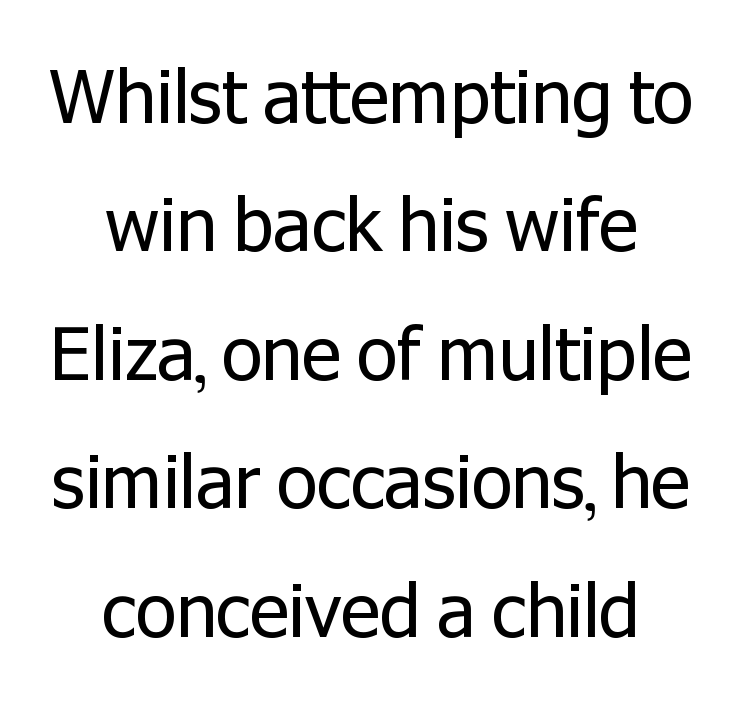
Looks like regular typesetting: each glyph gets only the width it needs. Caption: standard tracking, unaltered. A light-to-regular cut is what we see here. A typesetter would mark this as roman, not italic.
